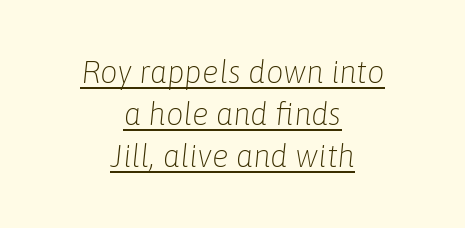
Think of a printed novel: that variable character pitch is what you see here. Centered paragraph, ragged on both sides. Summary of vertical rhythm: regular, with standard interline spacing. Emphasis-style slanted type is in use. The passage shown is underscored from start to finish.
